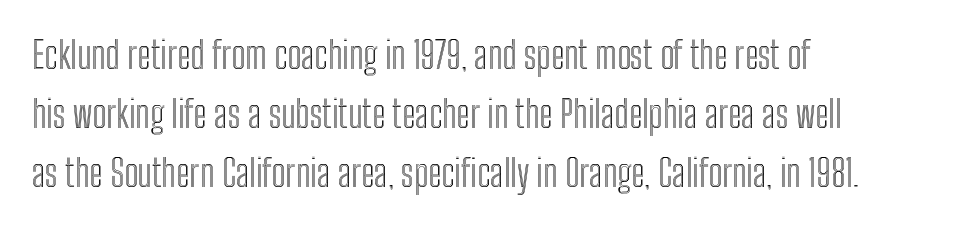
Q: Is the text italic (slanted)? A: No, it is upright.
Q: Is the text underlined? A: No.
Q: How is the paragraph aligned? A: Left-aligned.
Q: Is the spacing between letters normal or unusually wide? A: Normal.
Q: Is the spacing between lines tight, normal or loose? A: Normal.
Q: Width (condensed, normal, or wide)? A: Condensed.
Q: x-height? A: Medium.
Q: Monospaced? A: No.
